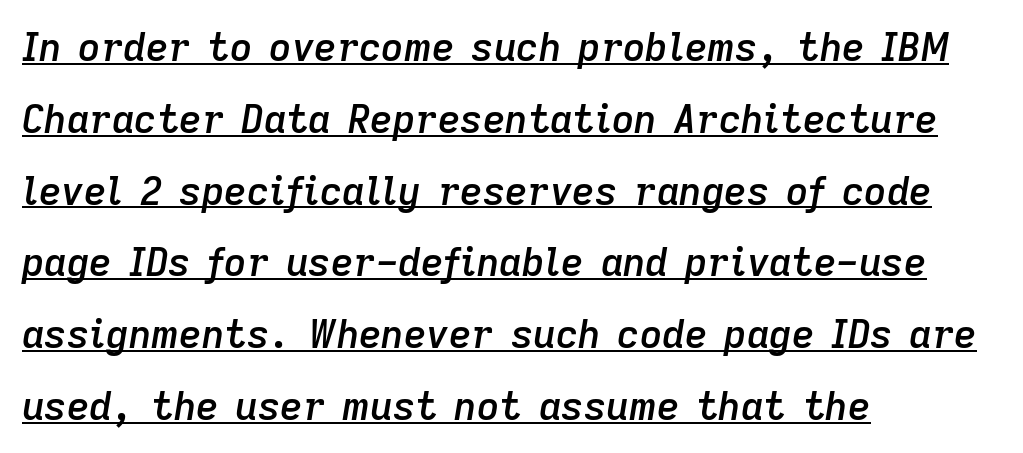
{"italic": "yes", "lean": "right", "slant_degrees": 9, "bold": "semi", "weight": "semibold", "width": "normal", "stroke_contrast": "low", "x_height": "medium", "monospaced": "no", "underline": "yes", "align": "left", "line_spacing_ratio": 1.84, "letter_spacing": "normal", "letter_spacing_em": 0.0, "glyph_px": 39}
